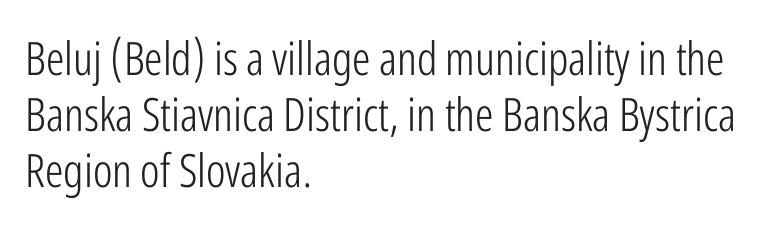
{"serif": "no", "italic": "no", "bold": "no", "weight": "light", "width": "condensed", "stroke_contrast": "low", "x_height": "medium", "monospaced": "no", "underline": "no", "align": "left", "line_spacing_ratio": 1.22, "letter_spacing": "normal", "letter_spacing_em": 0.0, "glyph_px": 46}
